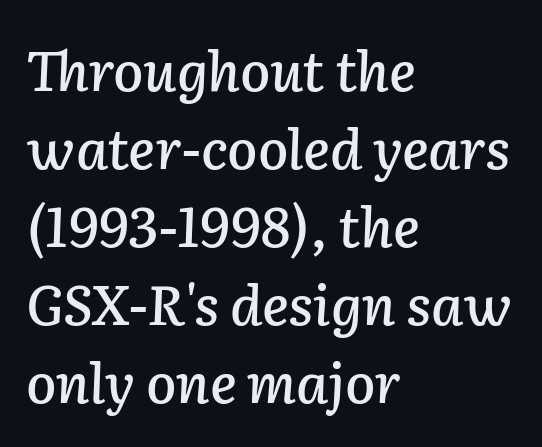
{"italic": "yes", "lean": "right", "slant_degrees": 2, "width": "normal", "stroke_contrast": "low", "x_height": "medium", "monospaced": "no", "underline": "no", "align": "left", "line_spacing": "normal", "line_spacing_ratio": 1.42, "letter_spacing": "normal", "letter_spacing_em": 0.0, "glyph_px": 55}
